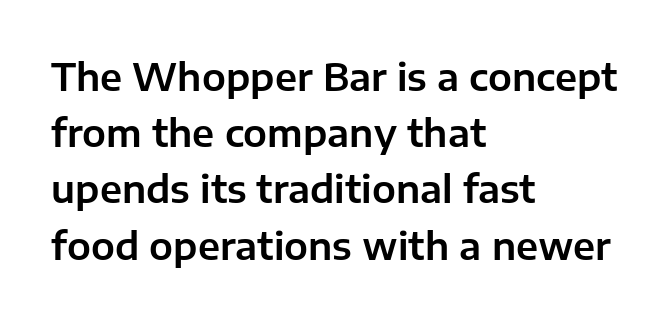
{"serif": "no", "italic": "no", "width": "normal", "stroke_contrast": "low", "x_height": "medium", "monospaced": "no", "underline": "no", "align": "left", "line_spacing": "normal", "line_spacing_ratio": 1.48, "letter_spacing": "normal", "letter_spacing_em": 0.0, "glyph_px": 38}
